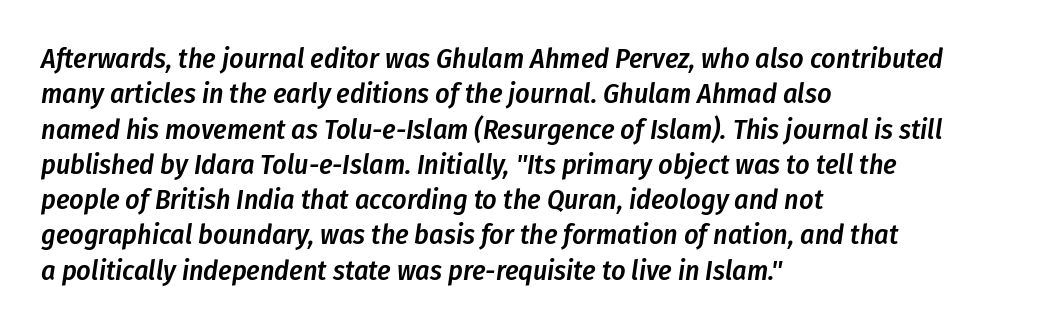
{"italic": "yes", "lean": "right", "slant_degrees": 8, "bold": "semi", "weight": "semibold", "width": "condensed", "stroke_contrast": "low", "x_height": "medium", "monospaced": "no", "underline": "no", "align": "left", "line_spacing": "normal", "line_spacing_ratio": 1.26, "letter_spacing": "normal", "letter_spacing_em": 0.0, "glyph_px": 28}
